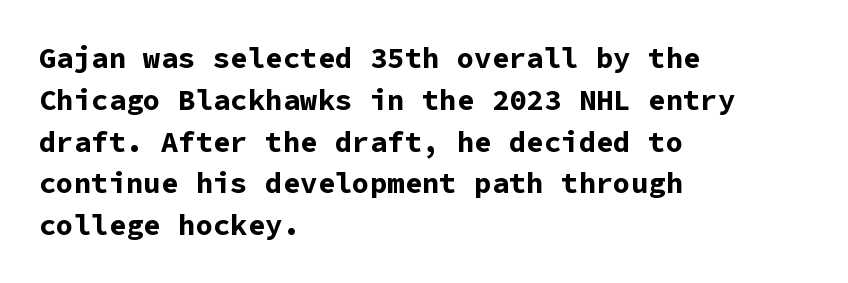
{"serif": "no", "italic": "no", "bold": "yes", "weight": "bold", "width": "normal", "stroke_contrast": "low", "x_height": "medium", "monospaced": "yes", "underline": "no", "align": "left", "line_spacing": "normal", "line_spacing_ratio": 1.44, "letter_spacing": "normal", "letter_spacing_em": 0.0, "glyph_px": 29}
